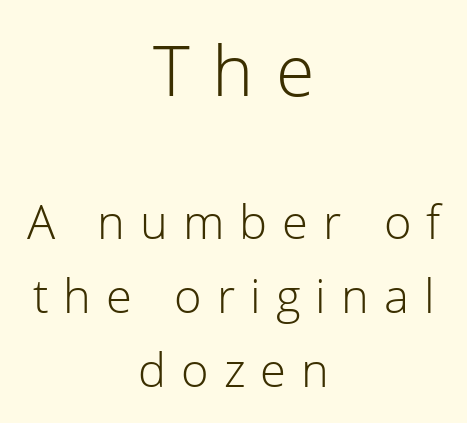
{"serif": "no", "italic": "no", "bold": "no", "weight": "light", "width": "normal", "stroke_contrast": "low", "x_height": "medium", "monospaced": "no", "underline": "no", "align": "center", "line_spacing": "normal", "line_spacing_ratio": 1.58, "letter_spacing": "wide", "letter_spacing_em": 0.32, "larger_block": "first", "size_ratio": 1.49, "glyph_px": 70}
